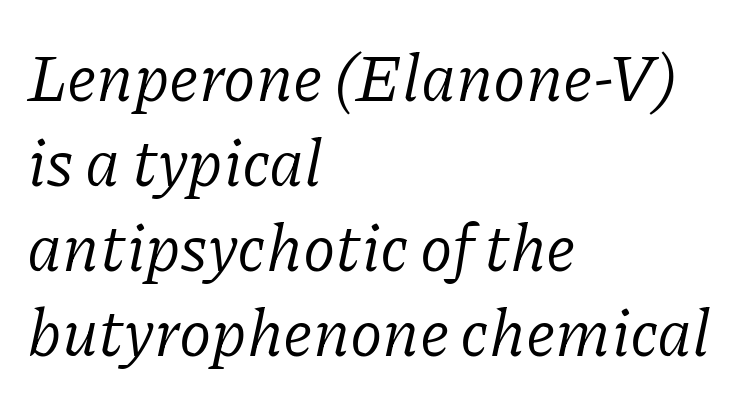
Q: Is the text bold? A: No.
Q: Is the text italic (slanted)? A: Yes, it leans right by about 11 degrees.
Q: Is the typeface a serif or a sans-serif typeface? A: Serif.
Q: Is the text underlined? A: No.
Q: How is the paragraph aligned? A: Left-aligned.
Q: Is the spacing between letters normal or unusually wide? A: Normal.
Q: Is the spacing between lines tight, normal or loose? A: Normal.
Q: Width (condensed, normal, or wide)? A: Normal.
Q: Stroke contrast? A: Low.
Q: x-height? A: Medium.
Q: Monospaced? A: No.
